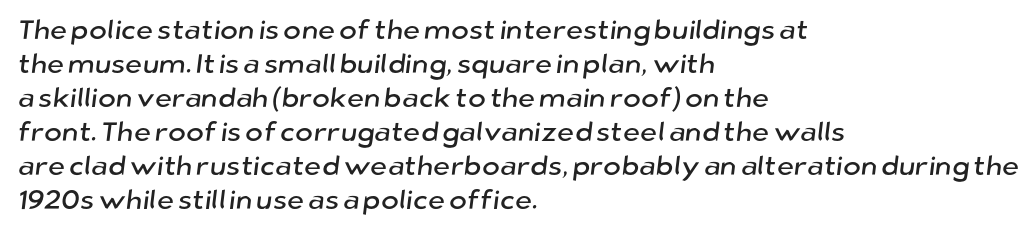
These lines keep a tight, regular rhythm from letter to letter. Notice how descenders clear the ascenders below comfortably — that's standard leading. Clear beneath every line of the passage. Compared with a centered layout, this one pins lines to the left instead.
